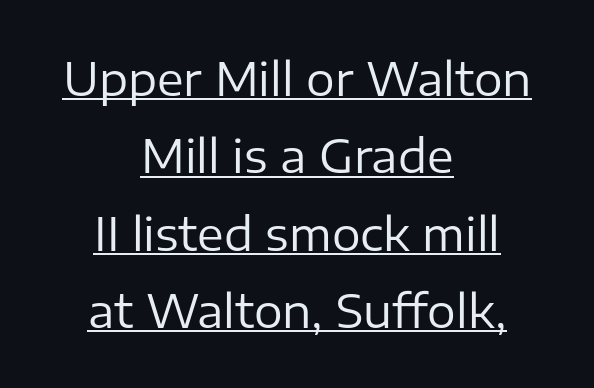
{"serif": "no", "italic": "no", "bold": "no", "weight": "regular", "width": "normal", "stroke_contrast": "low", "x_height": "medium", "monospaced": "no", "underline": "yes", "align": "center", "line_spacing_ratio": 1.72, "letter_spacing": "normal", "letter_spacing_em": 0.0, "glyph_px": 45}
